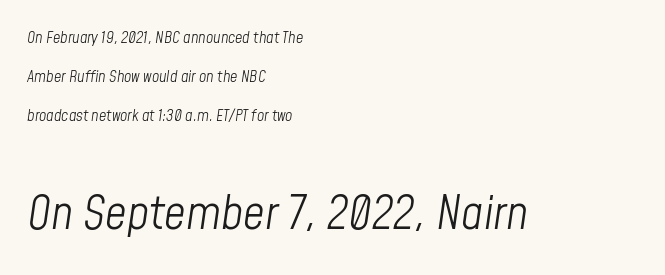
Q: Is the text bold? A: No.
Q: Is the text italic (slanted)? A: Yes, it leans right by about 8 degrees.
Q: Is the text underlined? A: No.
Q: How is the paragraph aligned? A: Left-aligned.
Q: Is the spacing between letters normal or unusually wide? A: Normal.
Q: Is the spacing between lines tight, normal or loose? A: Loose.
Q: Which block of text is set in a larger size, the first (top) or the second (bottom)? A: The second (bottom) one.
Q: Width (condensed, normal, or wide)? A: Condensed.
Q: Stroke contrast? A: Low.
Q: x-height? A: Medium.
Q: Monospaced? A: No.
